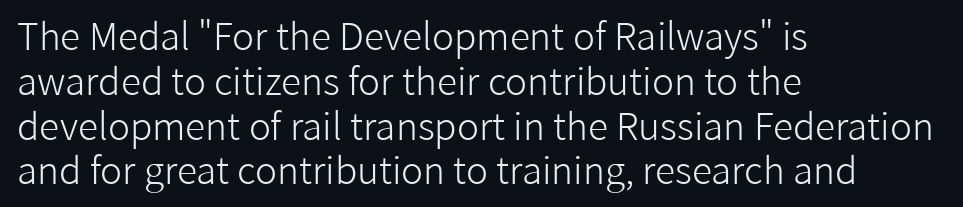
Caption: standard tracking, unaltered. Classification — sans serif. These lines are set flush left with a ragged right edge. No letter is thick-stroked: the sample isn't bold.
